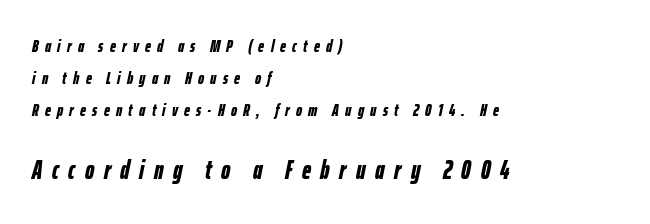
Q: Is the text bold? A: Yes.
Q: Is the text italic (slanted)? A: Yes, it leans right by about 12 degrees.
Q: Is the text underlined? A: No.
Q: How is the paragraph aligned? A: Left-aligned.
Q: Is the spacing between letters normal or unusually wide? A: Unusually wide.
Q: Which block of text is set in a larger size, the first (top) or the second (bottom)? A: The second (bottom) one.
